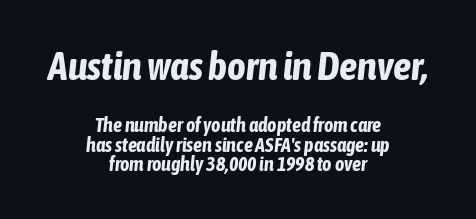
The image shows 40 px bold, condensed type, italic (leaning right); set centered, tight line spacing (0.98x), normal letter spacing, not underlined; the first (top) block is 2.0x larger; low stroke contrast and a medium x-height.
